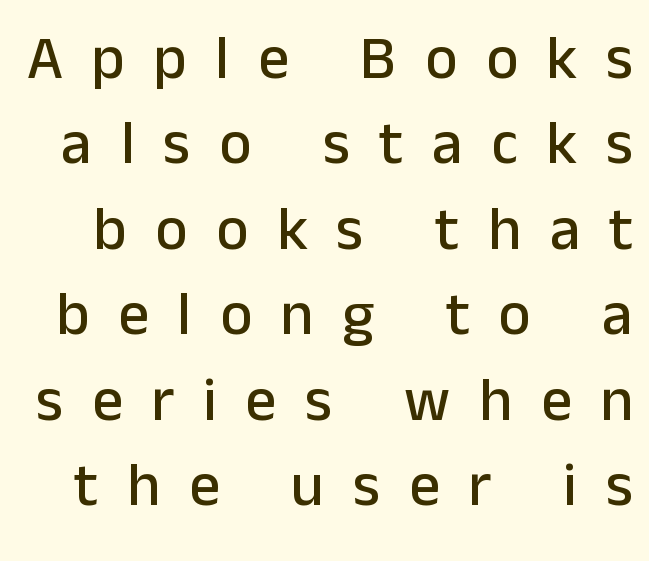
Here the designer chose a conventional face with non-uniform glyph widths. The letters carry no serifs — their stems end cleanly without finishing strokes. This sample uses an upright cut, with every glyph sitting square on the baseline. The vertical gap from one line to the next is medium.
